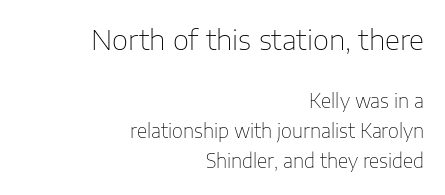
Q: Is the text bold? A: No.
Q: Is the text italic (slanted)? A: No, it is upright.
Q: Is the typeface a serif or a sans-serif typeface? A: Sans-serif.
Q: Is the text underlined? A: No.
Q: How is the paragraph aligned? A: Right-aligned.
Q: Is the spacing between letters normal or unusually wide? A: Normal.
Q: Is the spacing between lines tight, normal or loose? A: Normal.
Q: Which block of text is set in a larger size, the first (top) or the second (bottom)? A: The first (top) one.
Q: Width (condensed, normal, or wide)? A: Normal.
Q: Stroke contrast? A: Low.
Q: x-height? A: Medium.
Q: Monospaced? A: No.
